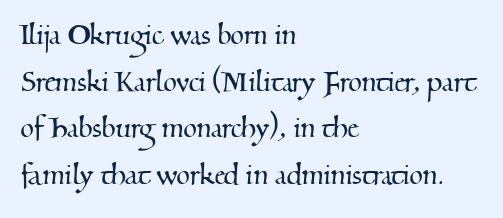
The image shows 35 px serif type; set left-aligned, normal line spacing (1.33x), normal letter spacing, not underlined; medium stroke contrast and a small x-height.
